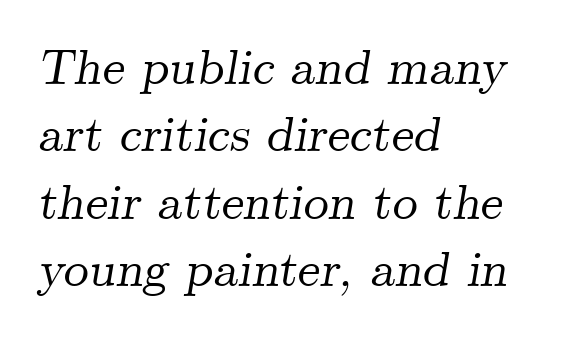
{"serif": "yes", "italic": "yes", "lean": "right", "slant_degrees": 9, "width": "normal", "stroke_contrast": "medium", "x_height": "small", "monospaced": "no", "underline": "no", "align": "left", "line_spacing": "normal", "line_spacing_ratio": 1.35, "letter_spacing": "normal", "letter_spacing_em": 0.0, "glyph_px": 50}
